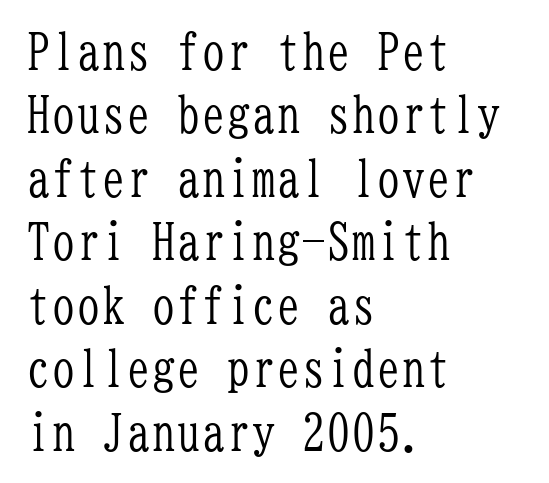
The designer left line spacing at the default. Italic? Not at all — the glyphs are vertical. Beneath every word, the page is bare. Every row of glyphs begins at an identical x-position on the left.
